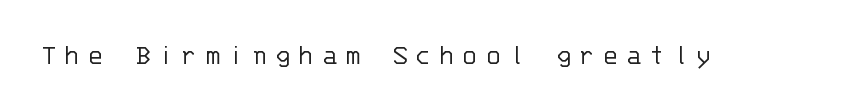
The image shows 30 px light sans-serif type, upright, monospaced; set unusually wide letter spacing (+0.24 em), not underlined; low stroke contrast and a large x-height.
